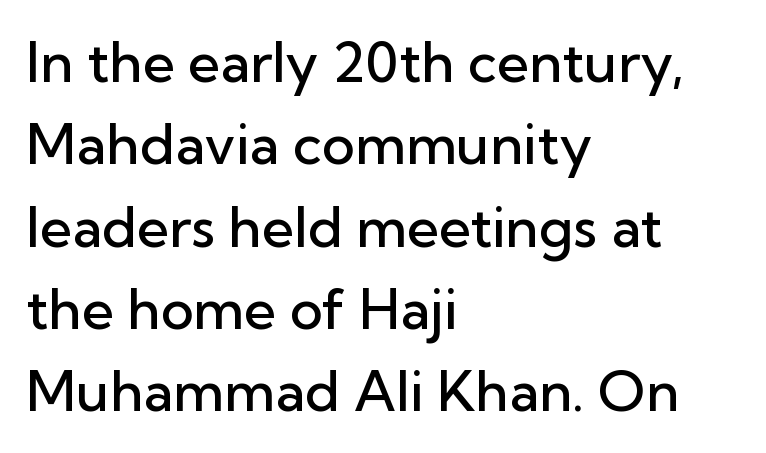
The rendering uses natural spacing where letterforms have individual widths. In terms of weight, the rendering is demibold, just under bold. Look at the tracking — it's just the regular setting, nothing added. Italic? Not at all — the glyphs are vertical. Line spacing here is normal. I'd call this a sans setting — the letters go barefoot.
